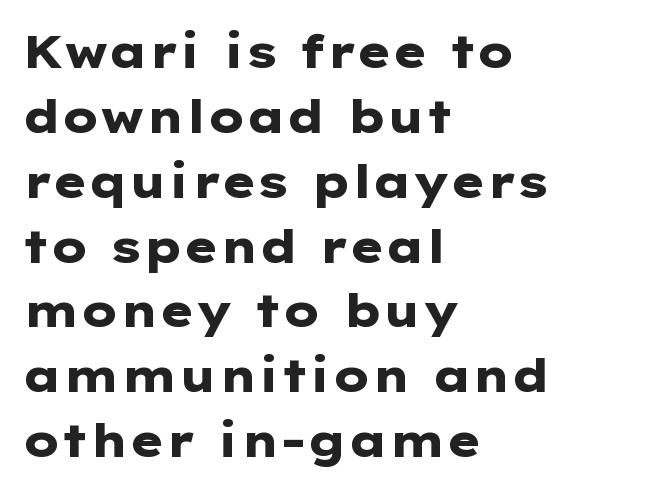
The image shows 46 px heavy, wide sans-serif type, upright; set left-aligned, normal line spacing (1.41x), normal letter spacing, not underlined; low stroke contrast and a medium x-height.
